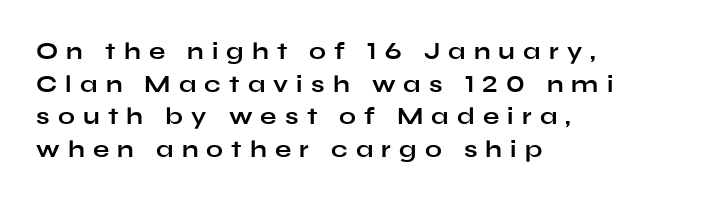
The paragraph shown leans on its left margin. Decoration check: the copy has no underline. The lettering stays uniformly vertical, giving the passage a roman look. Emphasis by weight is at full strength: bold. The line-height multiplier appears to be the usual default. The type is letterspaced generously, with wide tracking.
